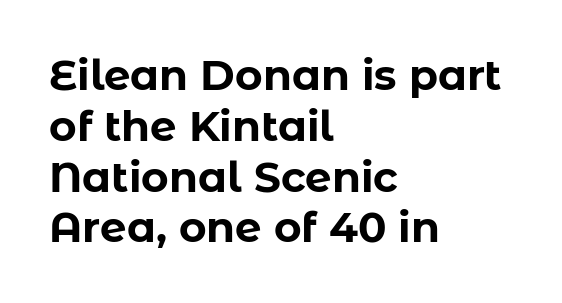
The image shows 42 px bold sans-serif type, upright; set left-aligned, line spacing 1.21x, normal letter spacing, not underlined; low stroke contrast and a medium x-height.
